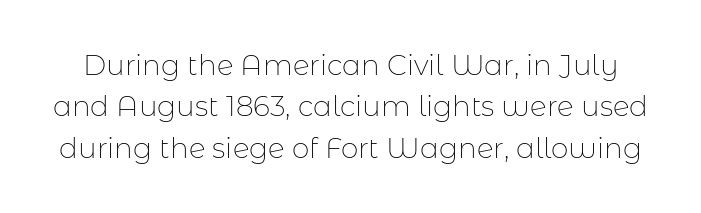
The passage shown has conventional tracking throughout. The characters display no serif detailing; their extremities are plain. This is the regular roman posture of the typeface. This block has exactly the height ordinary leading produces. The baseline area is clear. This reads as an unemphasized weight, regular at the heaviest.
